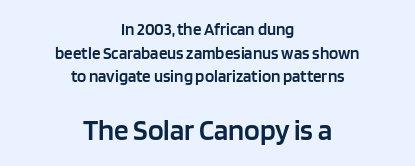
The image shows 29 px semibold sans-serif type, upright; set centered, normal line spacing (1.39x), normal letter spacing, not underlined; the second (bottom) block is 1.71x larger; low stroke contrast and a large x-height.
